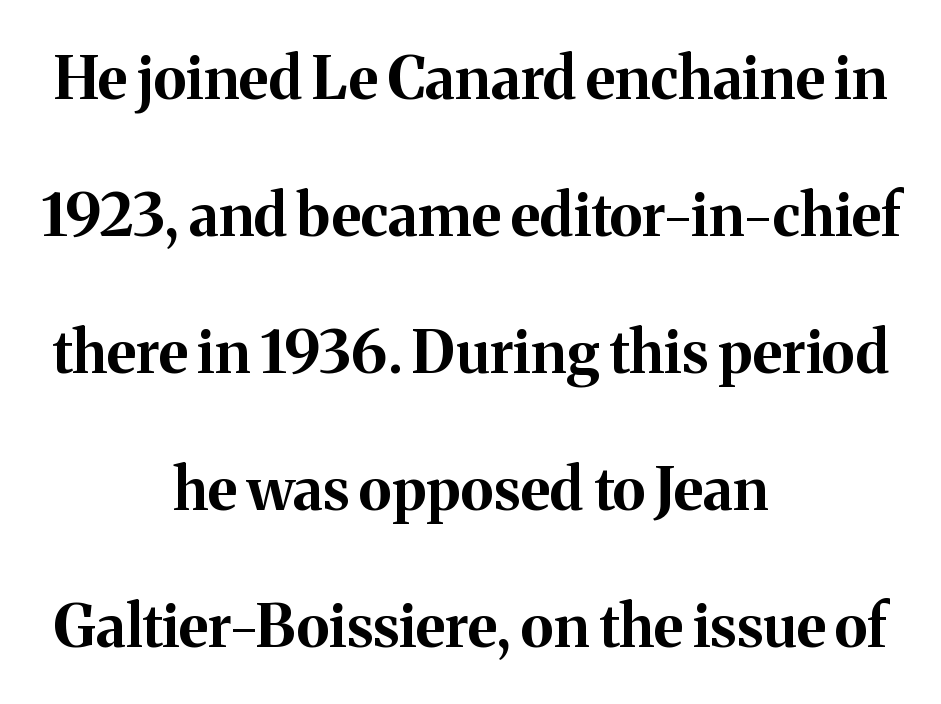
Horizontally, the lines are justified to the midpoint only. These lines are rendered in a variable-pitch font. Compared with typical paragraphs, the rows here are farther apart. The glyphs are unaccompanied by any horizontal stroke below them. Quick note: not italic, upright.
